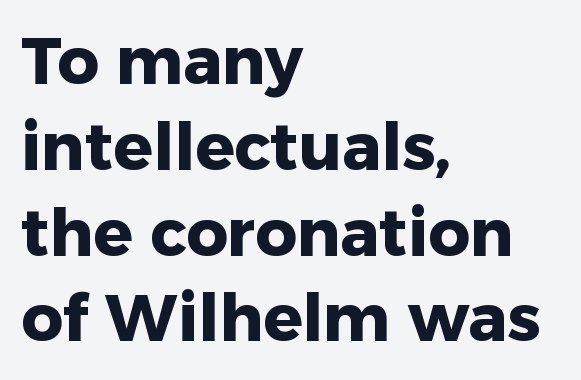
The lines in this sample share a left origin and differ only in where they stop. Glance below the letters and you will spot only blank space. Posture: vertical. Heavy-handed strokes throughout: this text is bold.
